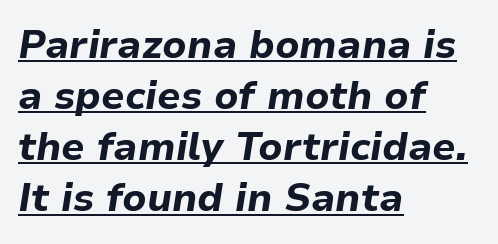
{"italic": "yes", "lean": "right", "slant_degrees": 9, "bold": "yes", "weight": "bold", "width": "normal", "stroke_contrast": "low", "x_height": "medium", "monospaced": "no", "underline": "yes", "align": "left", "line_spacing": "normal", "line_spacing_ratio": 1.31, "letter_spacing": "normal", "letter_spacing_em": 0.0, "glyph_px": 39}
